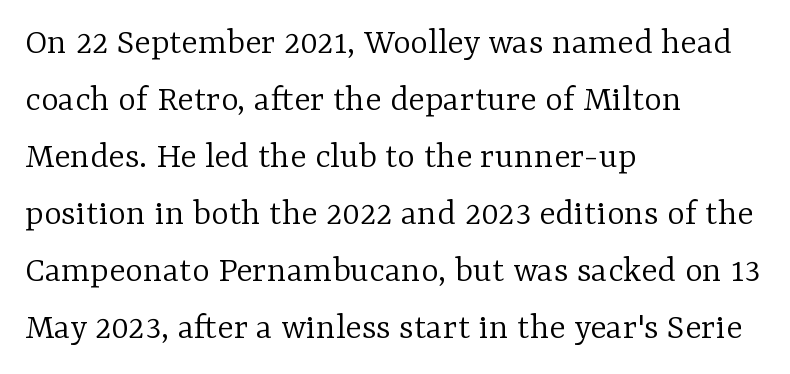
Q: Is the text bold? A: No.
Q: Is the text italic (slanted)? A: No, it is upright.
Q: Is the typeface a serif or a sans-serif typeface? A: Serif.
Q: Is the text underlined? A: No.
Q: How is the paragraph aligned? A: Left-aligned.
Q: Is the spacing between letters normal or unusually wide? A: Normal.
Q: Is the spacing between lines tight, normal or loose? A: Normal.
Q: Width (condensed, normal, or wide)? A: Normal.
Q: Stroke contrast? A: Low.
Q: x-height? A: Medium.
Q: Monospaced? A: No.
